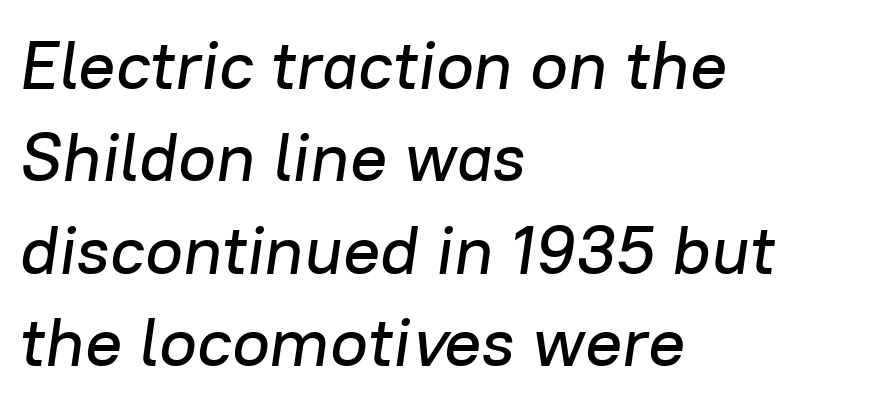
No extra tracking has been applied to these lines. Designer's note — italics engaged. The rows are spaced the way most documents space them. This rendering features lettering with no underline.
